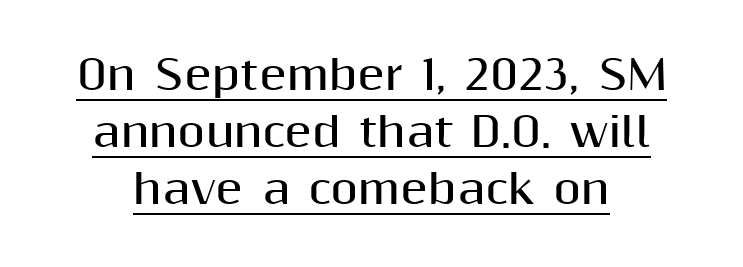
Q: Is the text bold? A: Yes.
Q: Is the text italic (slanted)? A: No, it is upright.
Q: Is the typeface a serif or a sans-serif typeface? A: Sans-serif.
Q: Is the text underlined? A: Yes.
Q: Is the spacing between letters normal or unusually wide? A: Normal.
Q: Is the spacing between lines tight, normal or loose? A: Normal.
Q: Width (condensed, normal, or wide)? A: Normal.
Q: Stroke contrast? A: Medium.
Q: x-height? A: Medium.
Q: Monospaced? A: No.
